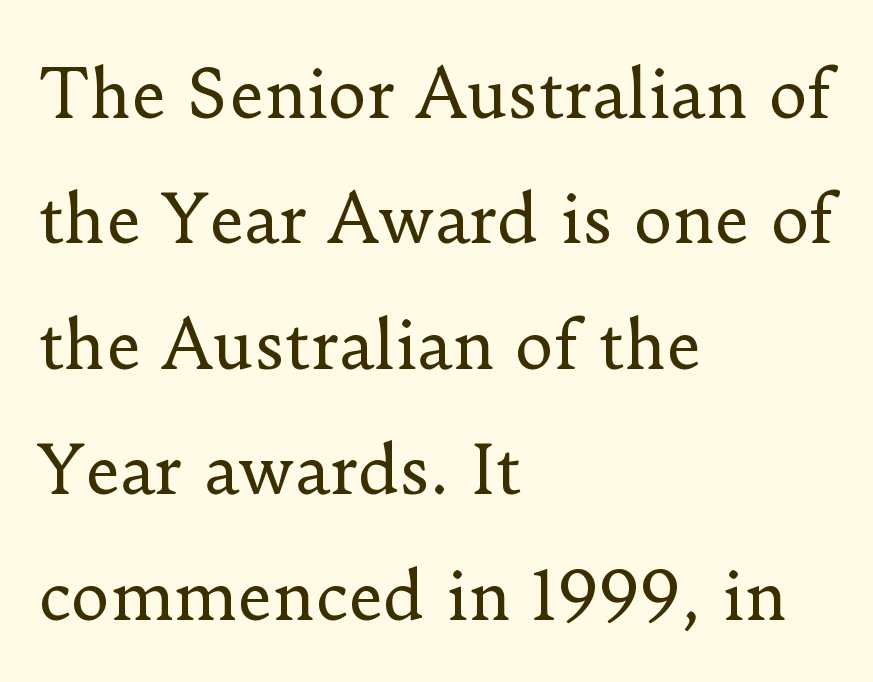
Q: Is the text bold? A: No.
Q: Is the text italic (slanted)? A: No, it is upright.
Q: Is the typeface a serif or a sans-serif typeface? A: Serif.
Q: Is the text underlined? A: No.
Q: How is the paragraph aligned? A: Left-aligned.
Q: Is the spacing between letters normal or unusually wide? A: Normal.
Q: Is the spacing between lines tight, normal or loose? A: Loose.
Q: Width (condensed, normal, or wide)? A: Normal.
Q: Stroke contrast? A: Low.
Q: x-height? A: Small.
Q: Monospaced? A: No.
